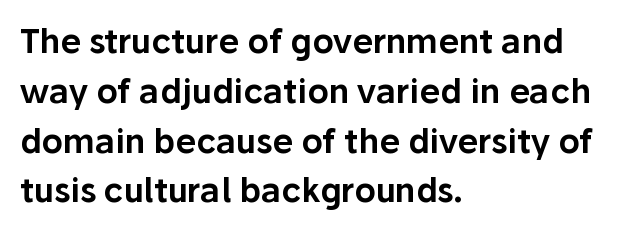
{"serif": "no", "italic": "no", "width": "normal", "stroke_contrast": "low", "x_height": "medium", "monospaced": "no", "underline": "no", "align": "left", "line_spacing": "normal", "line_spacing_ratio": 1.51, "letter_spacing": "normal", "letter_spacing_em": 0.0, "glyph_px": 33}
